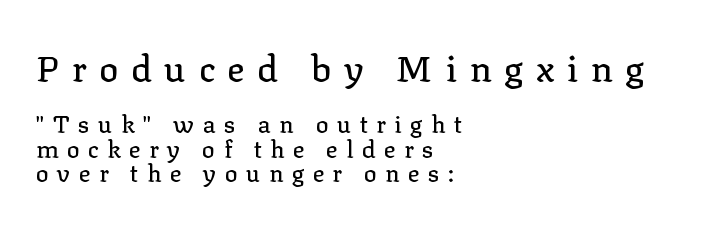
{"serif": "yes", "italic": "no", "width": "normal", "stroke_contrast": "low", "x_height": "medium", "monospaced": "no", "underline": "no", "align": "left", "line_spacing": "tight", "line_spacing_ratio": 1.03, "letter_spacing": "wide", "letter_spacing_em": 0.35, "larger_block": "first", "size_ratio": 1.5, "glyph_px": 36}
